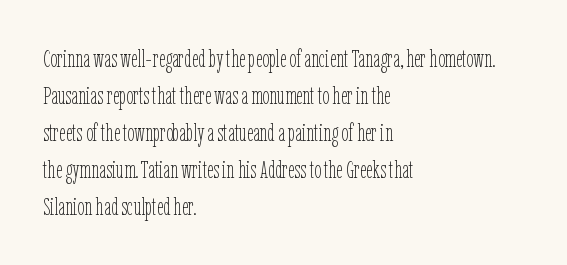
Q: Is the text bold? A: No.
Q: Is the text italic (slanted)? A: No, it is upright.
Q: Is the text underlined? A: No.
Q: How is the paragraph aligned? A: Left-aligned.
Q: Is the spacing between letters normal or unusually wide? A: Normal.
Q: Is the spacing between lines tight, normal or loose? A: Normal.
